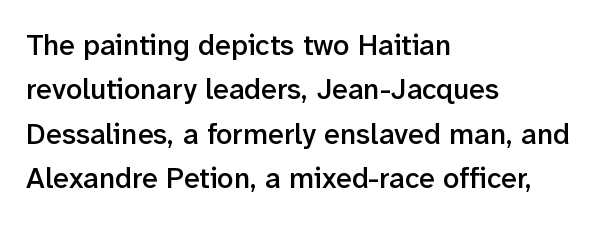
{"serif": "no", "italic": "no", "bold": "semi", "weight": "semibold", "width": "normal", "stroke_contrast": "low", "x_height": "medium", "monospaced": "no", "underline": "no", "align": "left", "line_spacing": "normal", "line_spacing_ratio": 1.53, "letter_spacing": "normal", "letter_spacing_em": 0.0, "glyph_px": 29}
